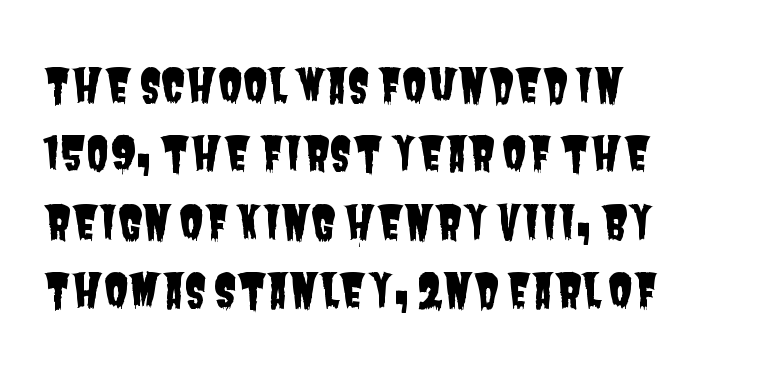
{"serif": "no", "width": "condensed", "stroke_contrast": "low", "x_height": "large", "monospaced": "no", "underline": "no", "align": "left", "line_spacing": "normal", "line_spacing_ratio": 1.52, "letter_spacing": "normal", "letter_spacing_em": 0.0, "glyph_px": 45}
